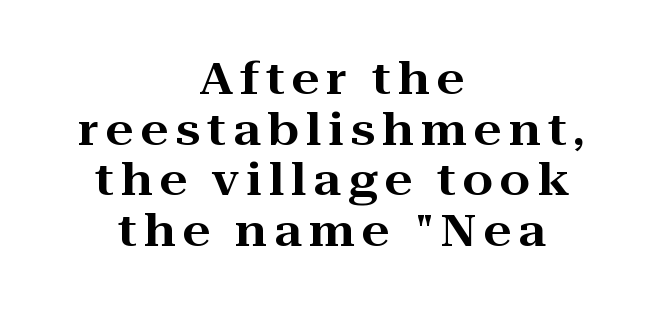
Q: Is the text italic (slanted)? A: No, it is upright.
Q: Is the typeface a serif or a sans-serif typeface? A: Serif.
Q: Is the text underlined? A: No.
Q: How is the paragraph aligned? A: Centered.
Q: Is the spacing between lines tight, normal or loose? A: Tight.
Q: Width (condensed, normal, or wide)? A: Wide.
Q: Stroke contrast? A: High.
Q: x-height? A: Medium.
Q: Monospaced? A: No.
